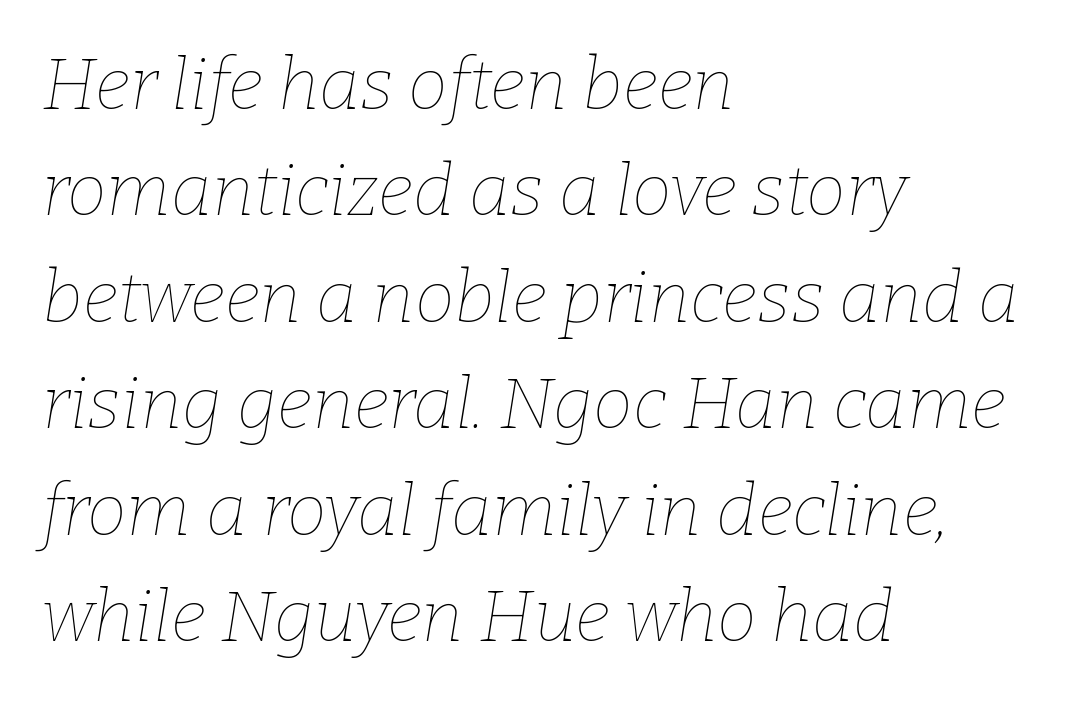
{"italic": "yes", "lean": "right", "slant_degrees": 9, "bold": "no", "weight": "thin", "width": "normal", "stroke_contrast": "low", "x_height": "medium", "monospaced": "no", "underline": "no", "align": "left", "line_spacing": "normal", "line_spacing_ratio": 1.5, "letter_spacing": "normal", "letter_spacing_em": 0.0, "glyph_px": 71}
